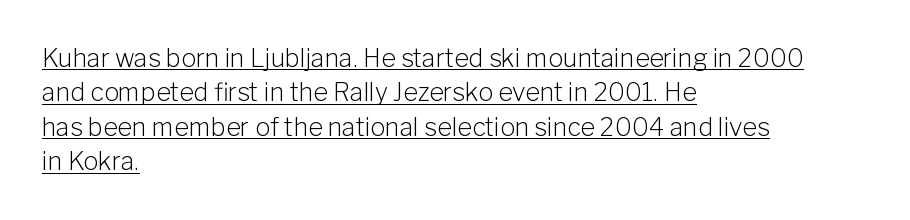
Here the glyphs are tracked normally, forming tight word shapes. Do the letters lean? They stand straight. This rendering uses left alignment, leaving the right contour irregular. Underlined type. Leading matches the norm, producing a regular column. The cut favours lightness, reaching ordinary text weight at its darkest.
